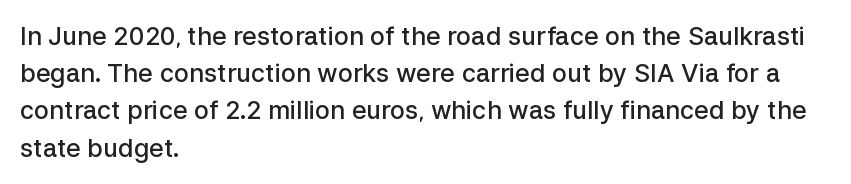
The image shows 25 px text type, upright; set left-aligned, normal line spacing (1.49x), normal letter spacing, not underlined.
